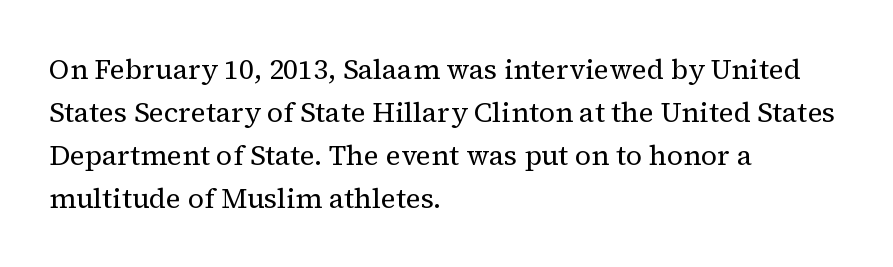
{"serif": "yes", "italic": "no", "bold": "no", "weight": "regular", "width": "normal", "stroke_contrast": "medium", "x_height": "medium", "monospaced": "no", "underline": "no", "align": "left", "line_spacing": "normal", "line_spacing_ratio": 1.53, "letter_spacing": "normal", "letter_spacing_em": 0.0, "glyph_px": 28}
